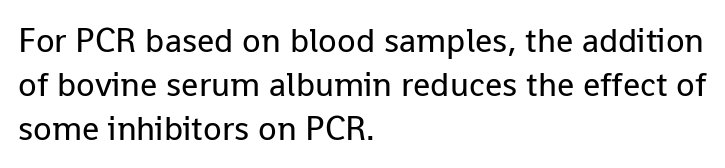
The image shows 34 px regular-weight sans-serif type, upright; set left-aligned, normal line spacing (1.29x), normal letter spacing, not underlined; low stroke contrast and a medium x-height.
